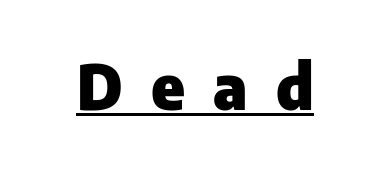
Q: Is the text bold? A: Yes.
Q: Is the text italic (slanted)? A: No, it is upright.
Q: Is the typeface a serif or a sans-serif typeface? A: Sans-serif.
Q: Is the text underlined? A: Yes.
Q: Is the spacing between letters normal or unusually wide? A: Unusually wide.
Q: Width (condensed, normal, or wide)? A: Normal.
Q: Stroke contrast? A: Low.
Q: x-height? A: Medium.
Q: Monospaced? A: No.
